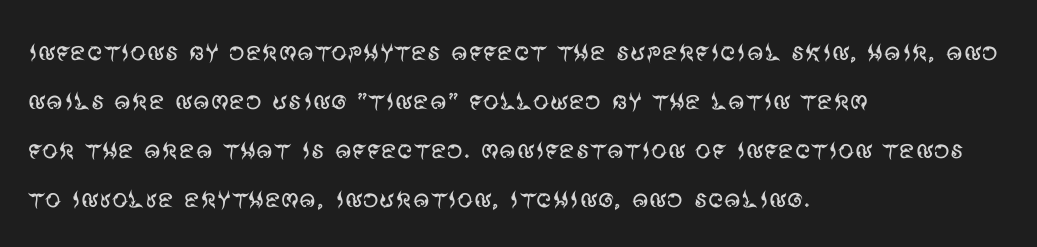
The image shows 32 px regular-weight sans-serif type, upright; set left-aligned, normal line spacing (1.53x), normal letter spacing, not underlined; medium stroke contrast and a large x-height.
